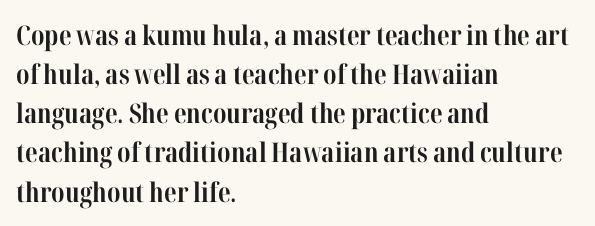
Q: Is the text bold? A: Yes.
Q: Is the text italic (slanted)? A: No, it is upright.
Q: Is the text underlined? A: No.
Q: How is the paragraph aligned? A: Left-aligned.
Q: Is the spacing between letters normal or unusually wide? A: Normal.
Q: Is the spacing between lines tight, normal or loose? A: Normal.
